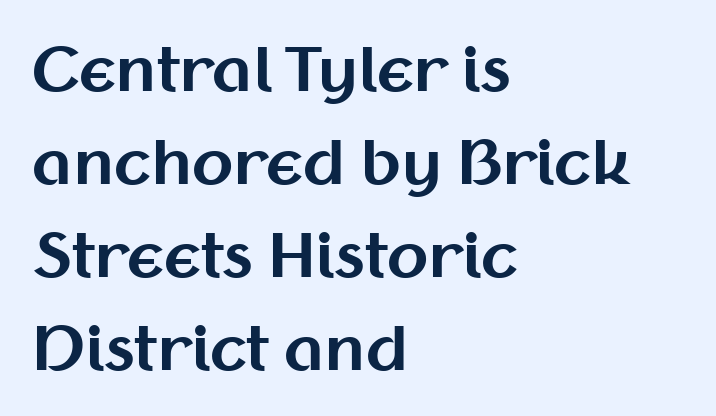
{"serif": "no", "italic": "no", "bold": "yes", "weight": "bold", "width": "normal", "stroke_contrast": "medium", "x_height": "medium", "monospaced": "no", "underline": "no", "align": "left", "line_spacing": "normal", "line_spacing_ratio": 1.55, "letter_spacing": "normal", "letter_spacing_em": 0.0, "glyph_px": 60}
